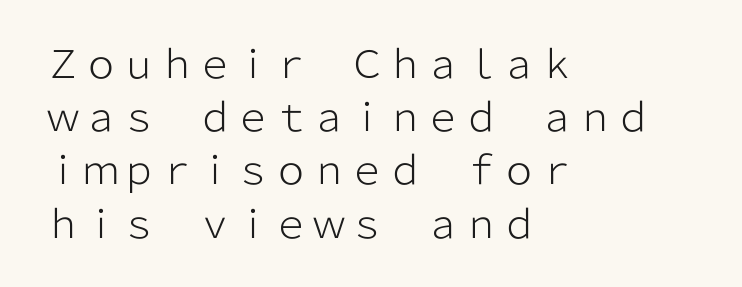
The image shows 38 px light sans-serif type, upright; set left-aligned, normal line spacing (1.4x), normal letter spacing, not underlined; low stroke contrast and a medium x-height.
